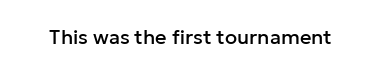
{"italic": "no", "underline": "no", "letter_spacing": "normal", "letter_spacing_em": 0.0, "glyph_px": 20}
